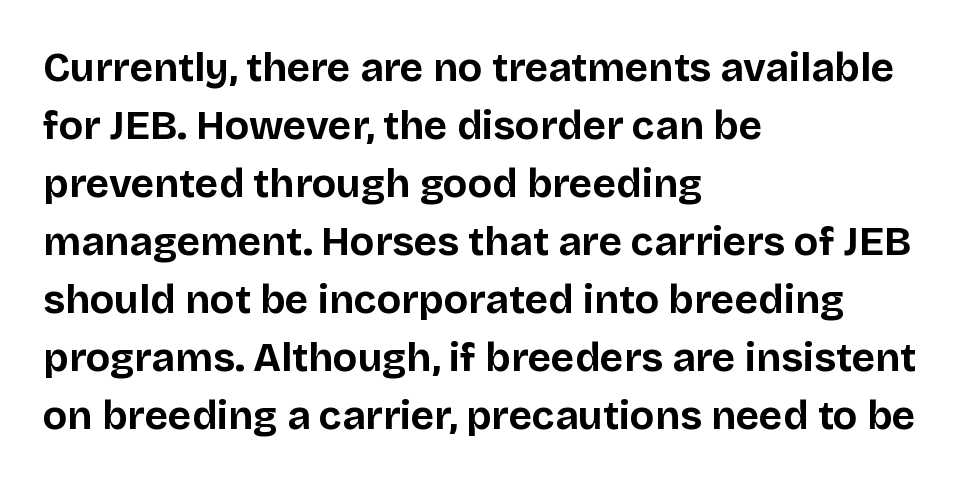
The image shows 40 px bold sans-serif type, upright; set left-aligned, normal line spacing (1.45x), normal letter spacing, not underlined; low stroke contrast and a large x-height.
